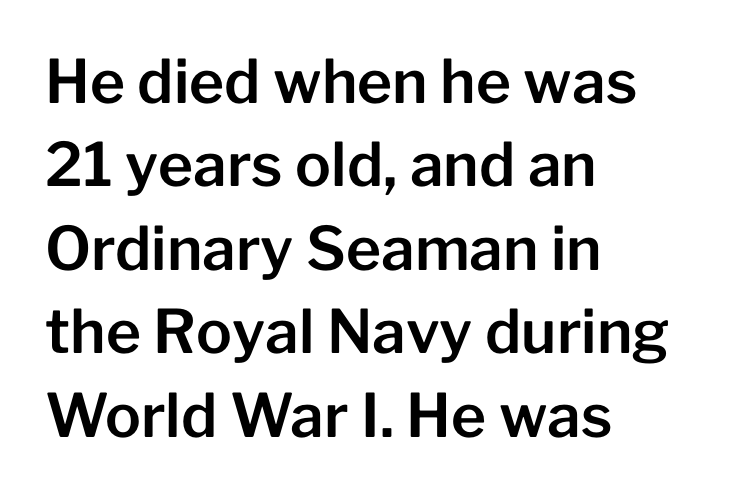
Q: Is the text italic (slanted)? A: No, it is upright.
Q: Is the typeface a serif or a sans-serif typeface? A: Sans-serif.
Q: Is the text underlined? A: No.
Q: How is the paragraph aligned? A: Left-aligned.
Q: Is the spacing between letters normal or unusually wide? A: Normal.
Q: Is the spacing between lines tight, normal or loose? A: Normal.
Q: Width (condensed, normal, or wide)? A: Normal.
Q: Stroke contrast? A: Low.
Q: x-height? A: Medium.
Q: Monospaced? A: No.
